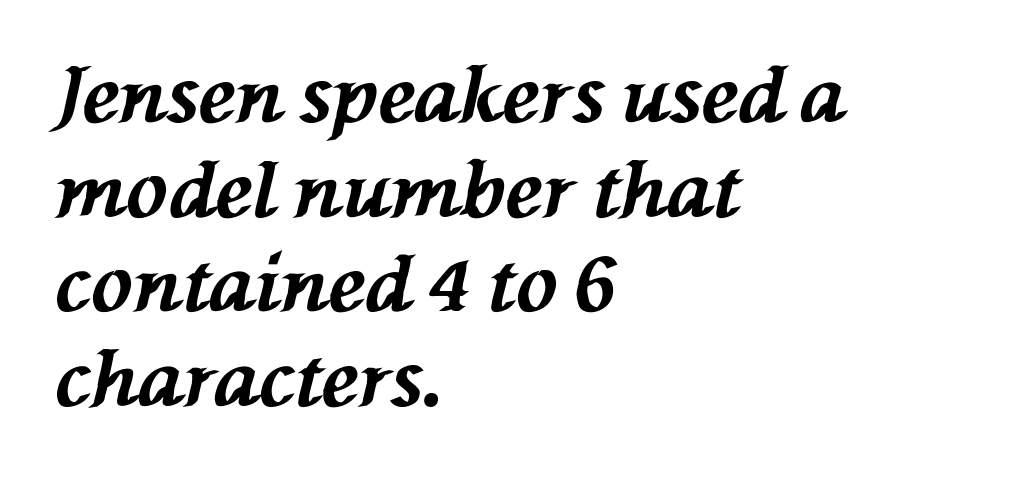
The image shows 77 px bold type, italic (leaning left); set left-aligned, line spacing 1.23x, normal letter spacing, not underlined; medium stroke contrast and a medium x-height.
